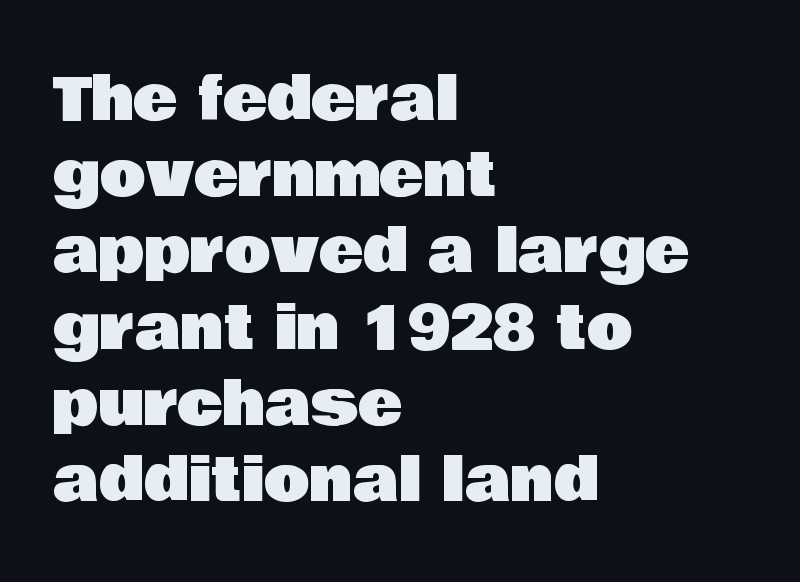
Q: Is the text italic (slanted)? A: No, it is upright.
Q: Is the typeface a serif or a sans-serif typeface? A: Sans-serif.
Q: Is the text underlined? A: No.
Q: How is the paragraph aligned? A: Left-aligned.
Q: Is the spacing between letters normal or unusually wide? A: Normal.
Q: Is the spacing between lines tight, normal or loose? A: Normal.
Q: Width (condensed, normal, or wide)? A: Normal.
Q: Stroke contrast? A: Low.
Q: x-height? A: Large.
Q: Monospaced? A: No.
